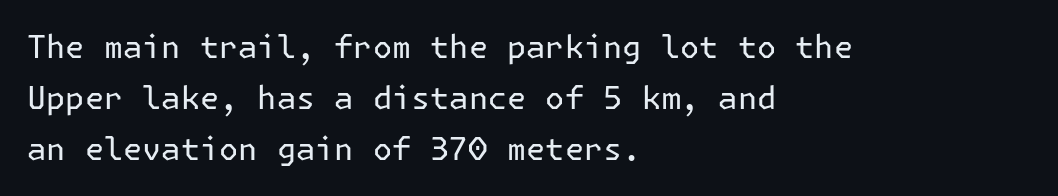
The typeface has the unassuming heft of standard copy or less. Grotesque or geometric, the face here clearly has no serifs. The rendering keeps characters at their native spacing. The typography opts for an upright posture over an oblique one. Leading: standard. The ragged edge is on the right, which tells us the setting is flush left.
